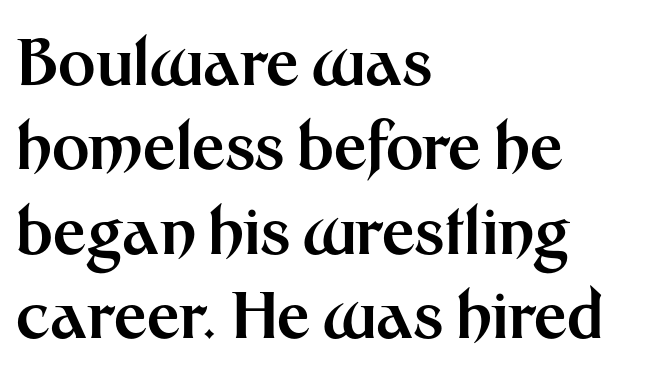
{"serif": "no", "italic": "no", "bold": "yes", "weight": "bold", "width": "normal", "stroke_contrast": "medium", "x_height": "medium", "monospaced": "no", "underline": "no", "align": "left", "line_spacing": "normal", "line_spacing_ratio": 1.32, "letter_spacing": "normal", "letter_spacing_em": 0.0, "glyph_px": 64}
